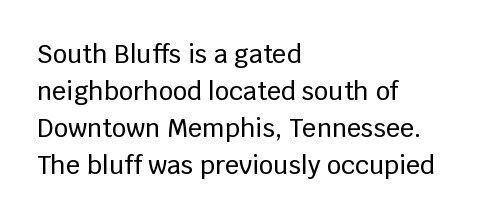
The image shows 25 px text type, upright; set left-aligned, normal line spacing (1.48x), normal letter spacing, not underlined.
